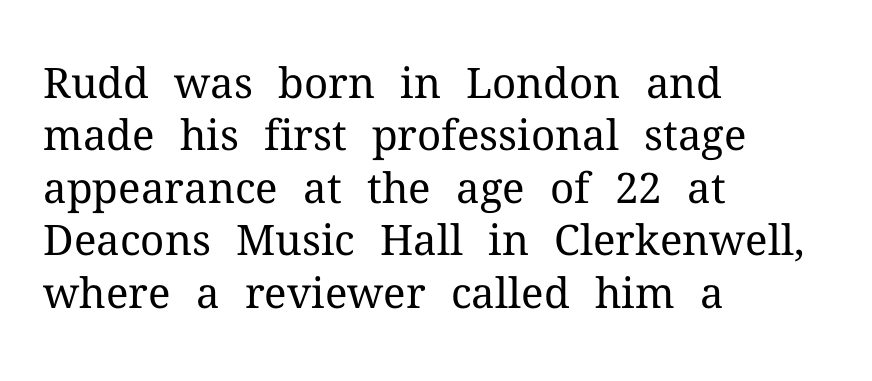
The image shows 42 px regular-weight serif type, upright; set left-aligned, normal line spacing (1.25x), normal letter spacing, not underlined; medium stroke contrast and a medium x-height.
